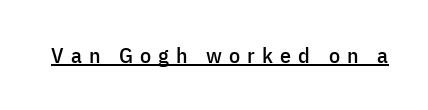
The image shows 22 px text type, upright; set unusually wide letter spacing (+0.32 em), underlined.
